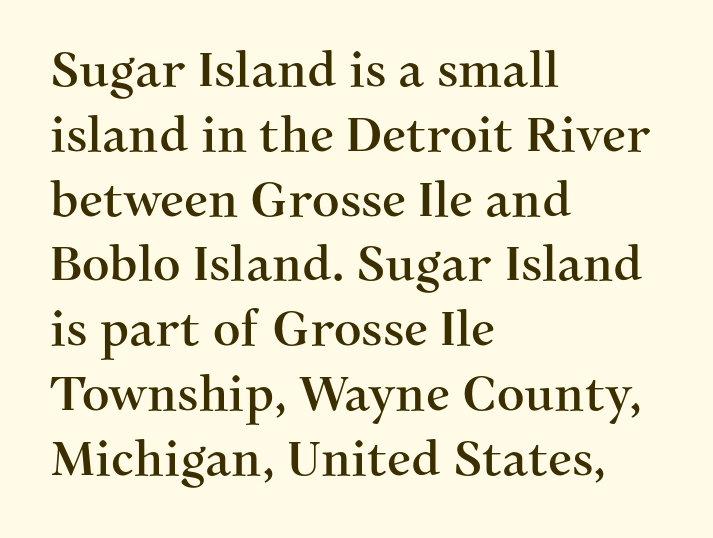
The face used here is rendered with its standard letterfit. Check where the strokes stop: tiny serifs finish them off. You could not count columns in this text — the font is proportionally spaced. The type sits square on the baseline with zero lean. One-word summary of the alignment: left.
